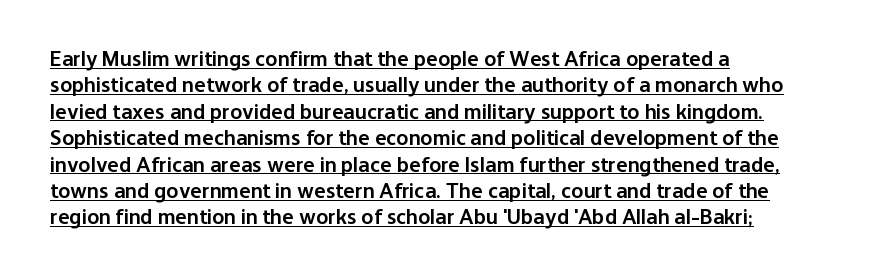
The rendering anchors every line to the left-hand side. This sample uses an upright cut, with every glyph sitting square on the baseline. Underline: present. Look at the stroke-to-counter ratio: somewhat heavy, a semibold. The letters sit at their default tracking, neither squeezed nor spread.
